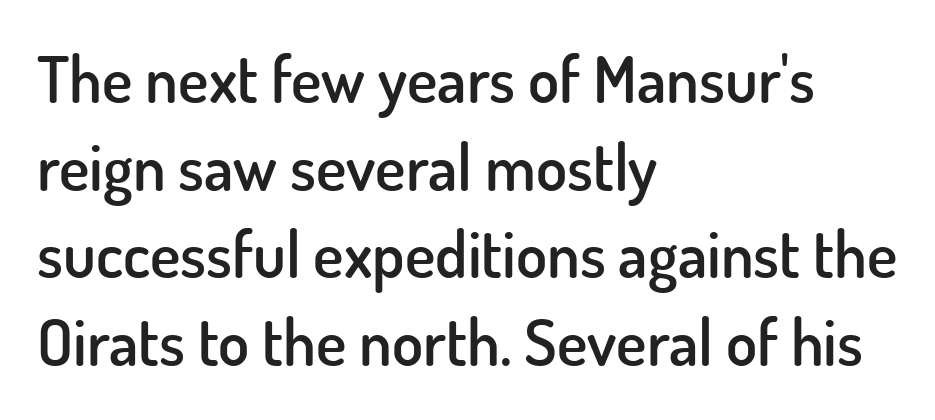
Q: Is the text bold? A: Semi-bold.
Q: Is the text italic (slanted)? A: No, it is upright.
Q: Is the typeface a serif or a sans-serif typeface? A: Sans-serif.
Q: Is the text underlined? A: No.
Q: How is the paragraph aligned? A: Left-aligned.
Q: Is the spacing between letters normal or unusually wide? A: Normal.
Q: Is the spacing between lines tight, normal or loose? A: Normal.
Q: Width (condensed, normal, or wide)? A: Normal.
Q: Stroke contrast? A: Low.
Q: x-height? A: Small.
Q: Monospaced? A: No.
